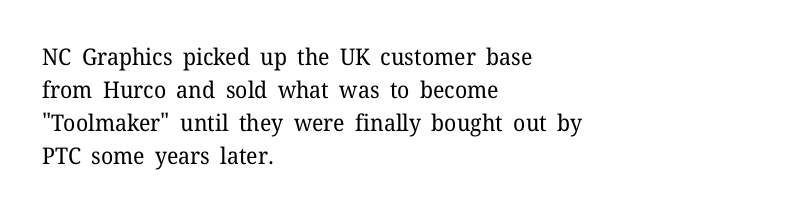
{"italic": "no", "bold": "no", "underline": "no", "align": "left", "line_spacing": "normal", "line_spacing_ratio": 1.43, "letter_spacing": "normal", "letter_spacing_em": 0.0, "glyph_px": 23}
